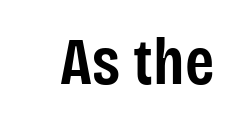
Q: Is the text bold? A: Semi-bold.
Q: Is the text italic (slanted)? A: No, it is upright.
Q: Is the typeface a serif or a sans-serif typeface? A: Sans-serif.
Q: Is the text underlined? A: No.
Q: Is the spacing between letters normal or unusually wide? A: Normal.
Q: Width (condensed, normal, or wide)? A: Condensed.
Q: Stroke contrast? A: Low.
Q: x-height? A: Large.
Q: Monospaced? A: No.
